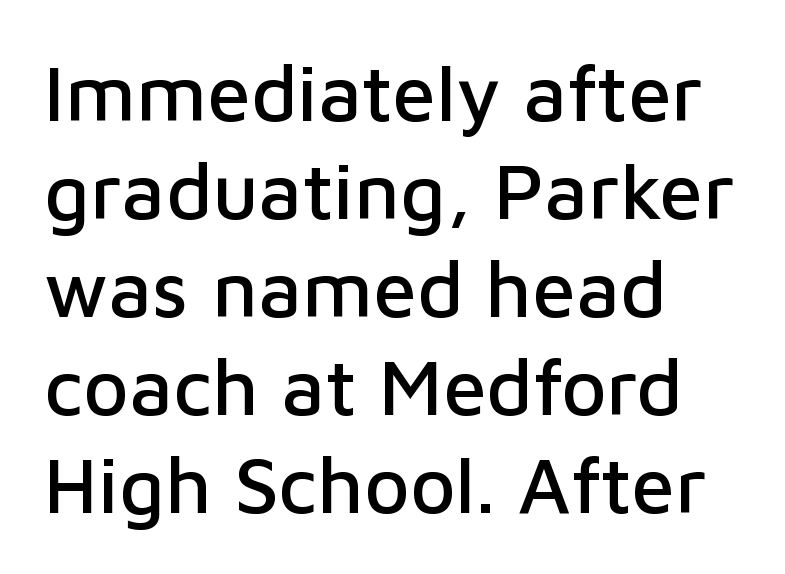
The image shows 79 px sans-serif type, upright; set left-aligned, line spacing 1.24x, normal letter spacing, not underlined; low stroke contrast and a medium x-height.
